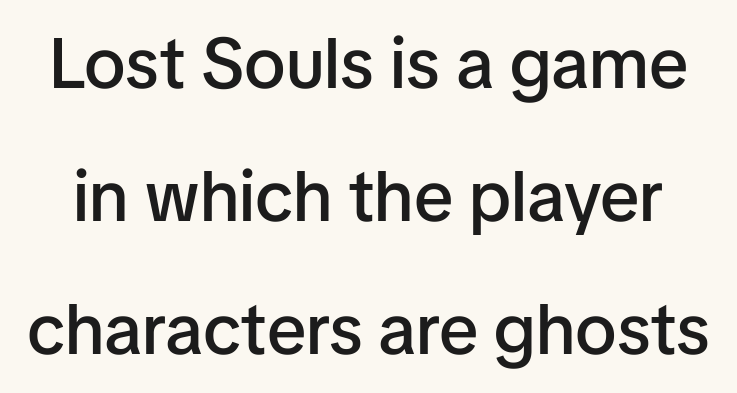
Check the space under the baseline: it is left empty. Strokes here are thickened, but only to semibold level. The lettering stays uniformly vertical, giving the passage a roman look. This is sans-serif lettering, the kind often seen on screens and signage.
